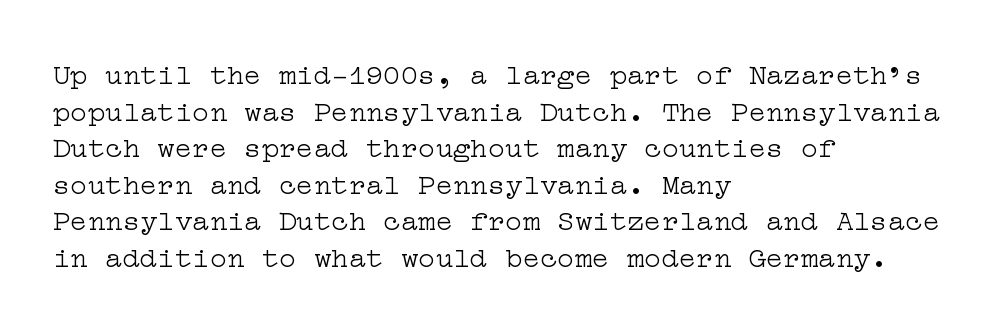
The image shows 29 px light, wide serif type, upright; set left-aligned, normal line spacing (1.26x), normal letter spacing, not underlined; low stroke contrast and a medium x-height.
